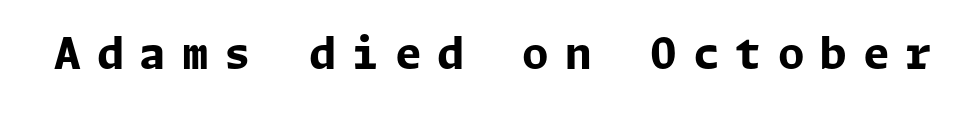
Q: Is the text bold? A: Yes.
Q: Is the text italic (slanted)? A: No, it is upright.
Q: Is the typeface a serif or a sans-serif typeface? A: Sans-serif.
Q: Is the text underlined? A: No.
Q: Is the spacing between letters normal or unusually wide? A: Unusually wide.
Q: Width (condensed, normal, or wide)? A: Normal.
Q: Stroke contrast? A: Low.
Q: x-height? A: Medium.
